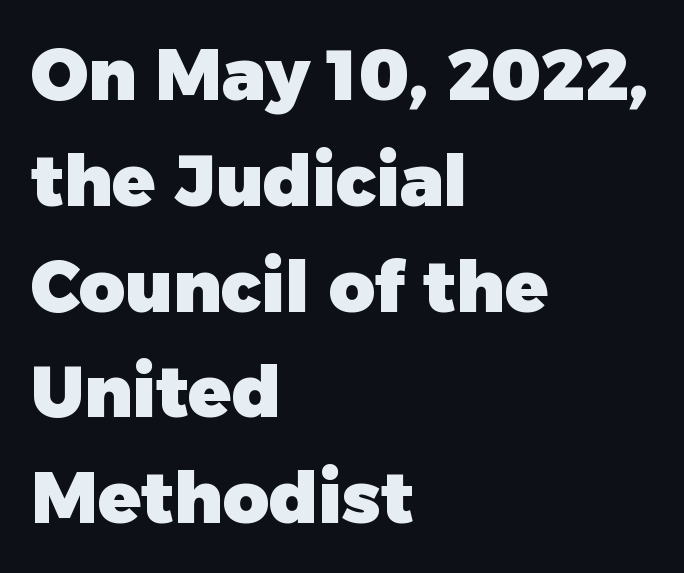
{"serif": "no", "italic": "no", "bold": "yes", "weight": "heavy", "width": "normal", "stroke_contrast": "low", "x_height": "medium", "monospaced": "no", "underline": "no", "align": "left", "line_spacing": "normal", "line_spacing_ratio": 1.49, "letter_spacing": "normal", "letter_spacing_em": 0.0, "glyph_px": 71}
